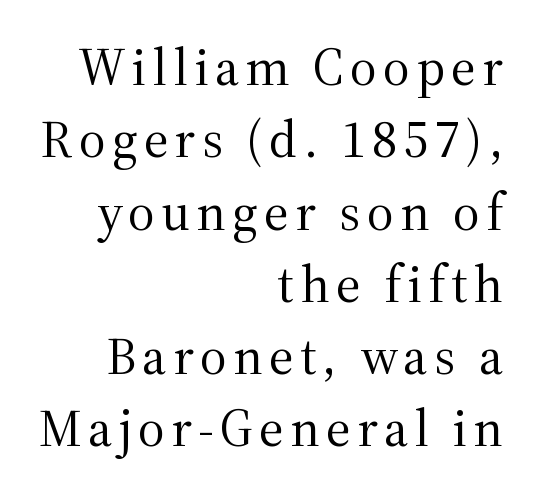
The image shows 52 px regular-weight serif type, upright; set right-aligned, normal line spacing (1.39x), not underlined; medium stroke contrast and a medium x-height.
